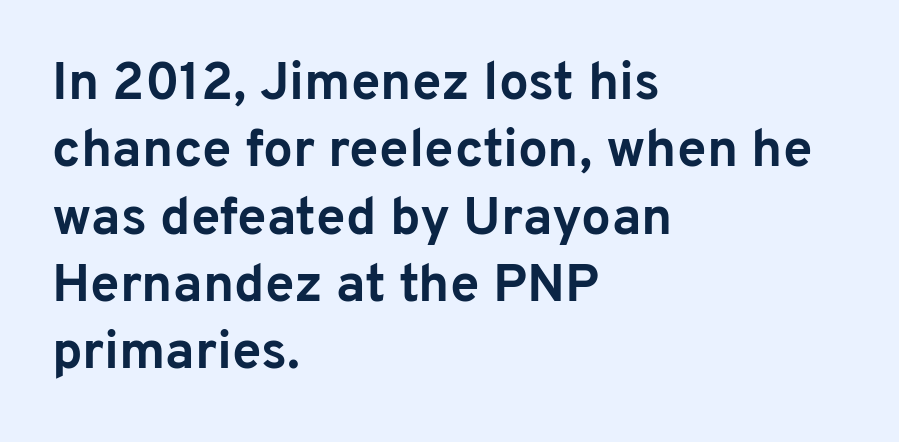
Normally led — the rows are evenly, conventionally spaced. This is sans-serif lettering, the kind often seen on screens and signage. The passage shown is typed in a proportional face where columns would drift. Typeset ragged right — the left edge is the straight one.
